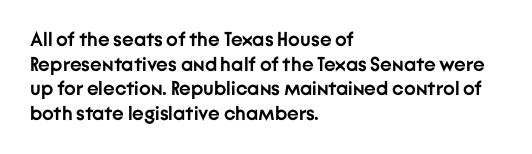
The foot of each line stays bare and open. The letters are bold, with thick, heavy strokes. The letters stand straight up with perfectly vertical stems. Compared with typical body copy, the letter spacing here is the same. These lines stack with their left ends in a neat column.
